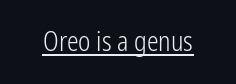
{"italic": "no", "bold": "no", "underline": "yes", "letter_spacing": "normal", "letter_spacing_em": 0.0, "glyph_px": 26}
